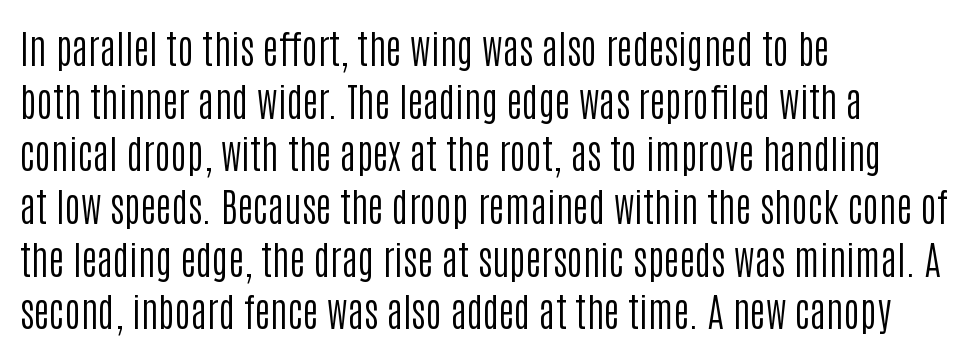
Q: Is the text bold? A: No.
Q: Is the text italic (slanted)? A: No, it is upright.
Q: Is the typeface a serif or a sans-serif typeface? A: Sans-serif.
Q: Is the text underlined? A: No.
Q: How is the paragraph aligned? A: Left-aligned.
Q: Is the spacing between letters normal or unusually wide? A: Normal.
Q: Is the spacing between lines tight, normal or loose? A: Normal.
Q: Width (condensed, normal, or wide)? A: Condensed.
Q: Stroke contrast? A: Low.
Q: x-height? A: Large.
Q: Monospaced? A: No.
